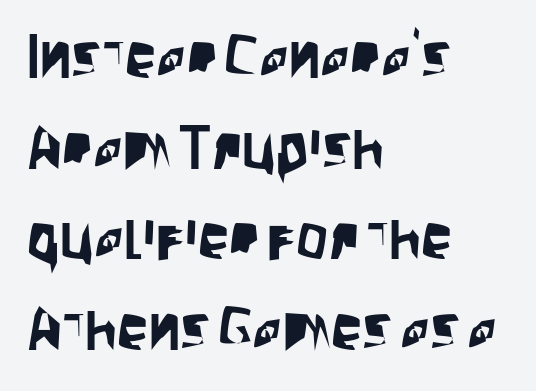
{"serif": "no", "italic": "no", "width": "condensed", "stroke_contrast": "low", "x_height": "large", "monospaced": "no", "underline": "no", "align": "left", "line_spacing": "normal", "line_spacing_ratio": 1.44, "letter_spacing": "normal", "letter_spacing_em": 0.0, "glyph_px": 63}
